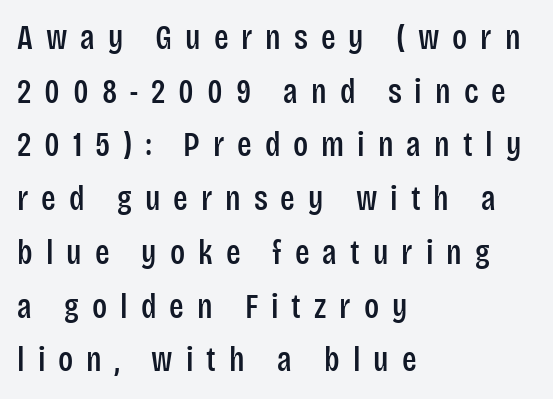
{"serif": "no", "italic": "no", "width": "condensed", "stroke_contrast": "low", "x_height": "large", "monospaced": "no", "underline": "no", "align": "left", "line_spacing": "normal", "line_spacing_ratio": 1.58, "letter_spacing": "wide", "letter_spacing_em": 0.38, "glyph_px": 34}
